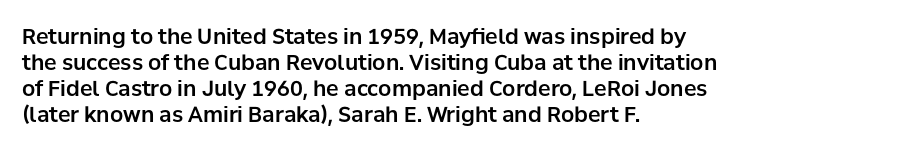
{"italic": "no", "underline": "no", "align": "left", "line_spacing_ratio": 1.24, "letter_spacing": "normal", "letter_spacing_em": 0.0, "glyph_px": 21}
